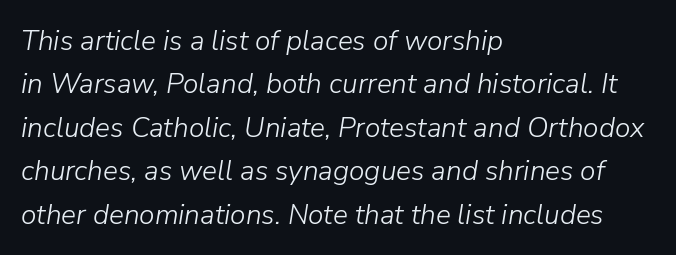
The image shows 28 px light type, italic (leaning right); set left-aligned, normal line spacing (1.55x), normal letter spacing, not underlined; low stroke contrast and a medium x-height.
